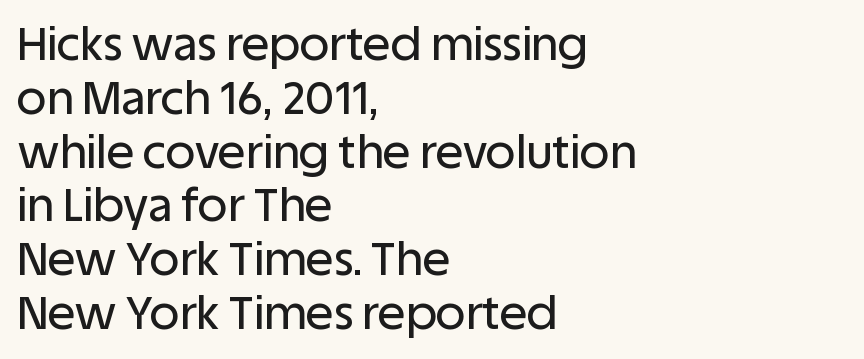
The image shows 46 px sans-serif type, upright; set left-aligned, line spacing 1.17x, normal letter spacing, not underlined; low stroke contrast and a large x-height.
